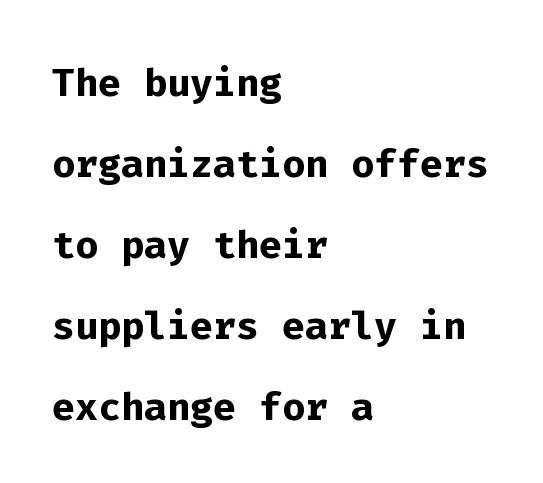
{"serif": "no", "italic": "no", "bold": "yes", "weight": "semibold", "width": "normal", "stroke_contrast": "low", "x_height": "medium", "monospaced": "yes", "underline": "no", "align": "left", "line_spacing": "normal", "line_spacing_ratio": 1.5, "letter_spacing": "normal", "letter_spacing_em": 0.0, "glyph_px": 54}
